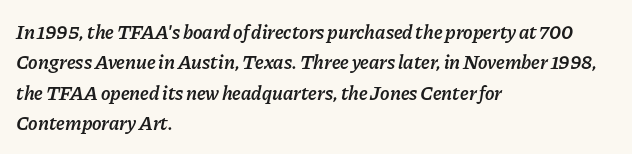
The image shows 20 px text type, italic (leaning right); set left-aligned, normal line spacing (1.52x), normal letter spacing, not underlined.
